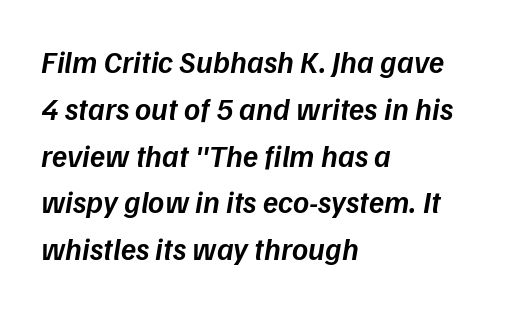
{"italic": "yes", "lean": "right", "slant_degrees": 9, "bold": "semi", "weight": "semibold", "width": "normal", "stroke_contrast": "low", "x_height": "medium", "monospaced": "no", "underline": "no", "align": "left", "line_spacing": "normal", "line_spacing_ratio": 1.51, "letter_spacing": "normal", "letter_spacing_em": 0.0, "glyph_px": 31}
